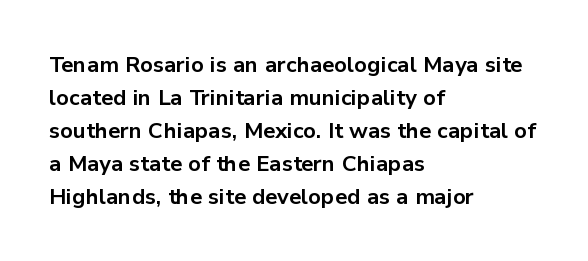
Q: Is the text bold? A: Yes.
Q: Is the text italic (slanted)? A: No, it is upright.
Q: Is the text underlined? A: No.
Q: How is the paragraph aligned? A: Left-aligned.
Q: Is the spacing between letters normal or unusually wide? A: Normal.
Q: Is the spacing between lines tight, normal or loose? A: Normal.
